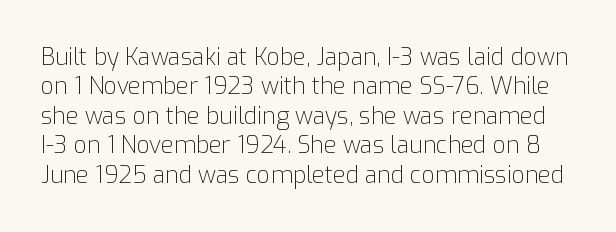
The image shows 23 px text type, upright; set normal line spacing (1.28x), normal letter spacing, not underlined.
